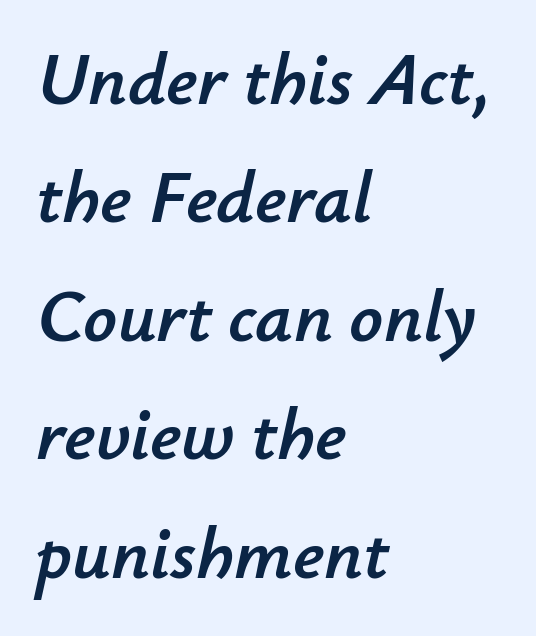
Compared with ordinary roman type, these characters are visibly tilted. The lines sit at an ordinary, default distance from one another. What stands out about the letter spacing? Nothing — it is the standard amount. You could not count columns in this text — the font is proportionally spaced.
